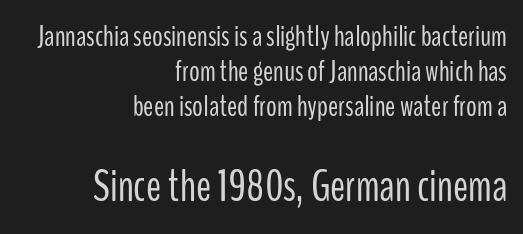
Q: Is the text bold? A: No.
Q: Is the text italic (slanted)? A: No, it is upright.
Q: Is the typeface a serif or a sans-serif typeface? A: Sans-serif.
Q: Is the text underlined? A: No.
Q: How is the paragraph aligned? A: Right-aligned.
Q: Is the spacing between letters normal or unusually wide? A: Normal.
Q: Which block of text is set in a larger size, the first (top) or the second (bottom)? A: The second (bottom) one.
Q: Width (condensed, normal, or wide)? A: Condensed.
Q: Stroke contrast? A: Low.
Q: x-height? A: Medium.
Q: Monospaced? A: No.
